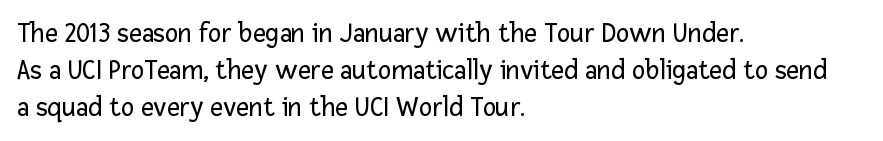
{"serif": "no", "italic": "no", "bold": "no", "weight": "regular", "width": "normal", "stroke_contrast": "low", "x_height": "medium", "monospaced": "no", "underline": "no", "align": "left", "line_spacing": "normal", "line_spacing_ratio": 1.32, "letter_spacing": "normal", "letter_spacing_em": 0.0, "glyph_px": 28}
